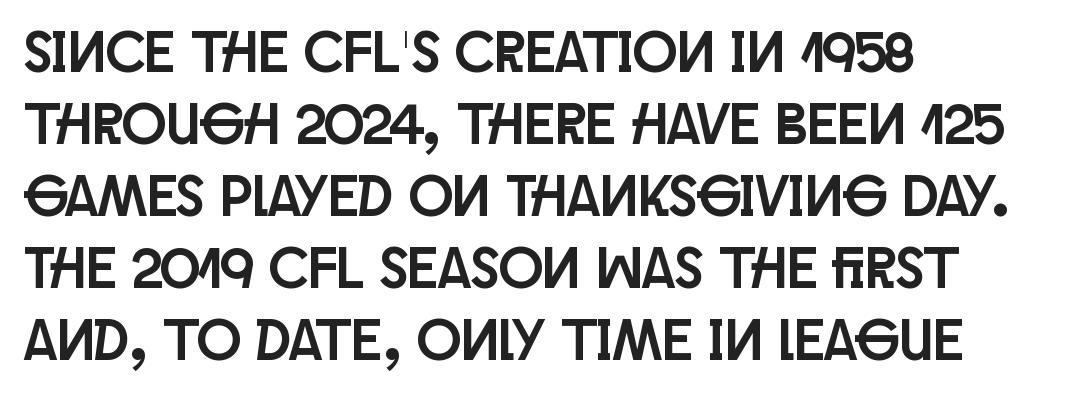
The image shows 59 px condensed sans-serif type, upright; set left-aligned, line spacing 1.22x, normal letter spacing, not underlined; low stroke contrast and a large x-height.
